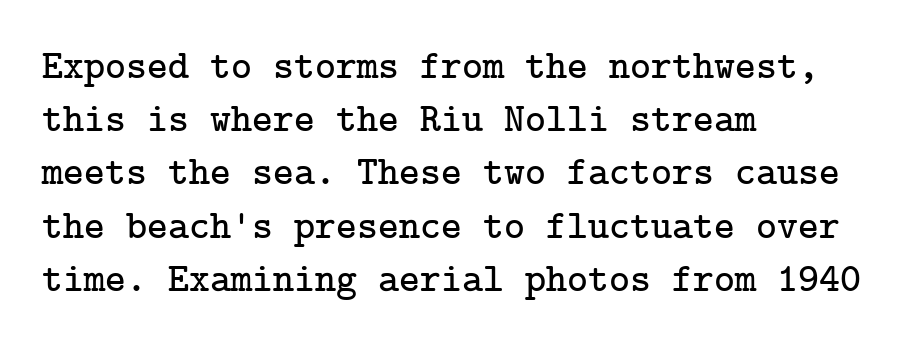
Q: Is the text italic (slanted)? A: No, it is upright.
Q: Is the typeface a serif or a sans-serif typeface? A: Serif.
Q: Is the text underlined? A: No.
Q: How is the paragraph aligned? A: Left-aligned.
Q: Is the spacing between letters normal or unusually wide? A: Normal.
Q: Is the spacing between lines tight, normal or loose? A: Normal.
Q: Width (condensed, normal, or wide)? A: Normal.
Q: Stroke contrast? A: Low.
Q: x-height? A: Medium.
